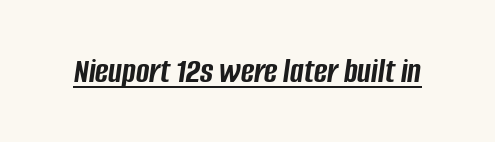
{"italic": "yes", "lean": "right", "slant_degrees": 8, "bold": "yes", "weight": "semibold", "width": "condensed", "stroke_contrast": "low", "x_height": "large", "monospaced": "no", "underline": "yes", "letter_spacing": "normal", "letter_spacing_em": 0.0, "glyph_px": 36}
